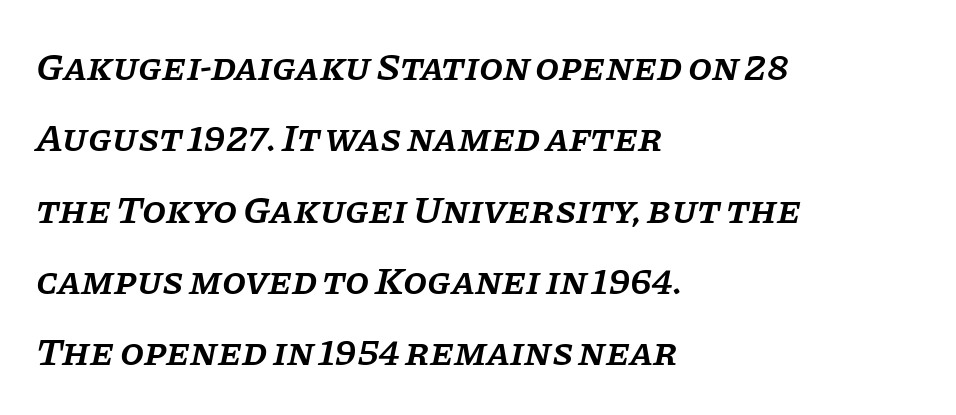
You could not count columns in this text — the font is proportionally spaced. A typesetter would mark this as italic. Line beginnings align vertically; line endings do not. On the weight axis this lands at semibold, roughly 600. You could call the tracking neutral — neither tight nor loose.
